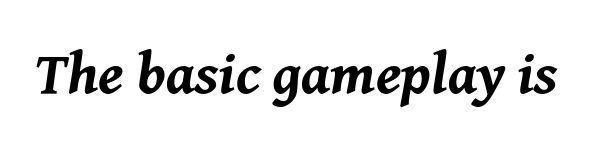
Words appear dense and cohesive because spacing is normal. Quick note: underline off. You can tell it's italic because the verticals aren't actually vertical. Typesetter's note: full bold, strokes at maximum text heaviness. The letters advance in unequal steps, a hallmark of proportional type.
